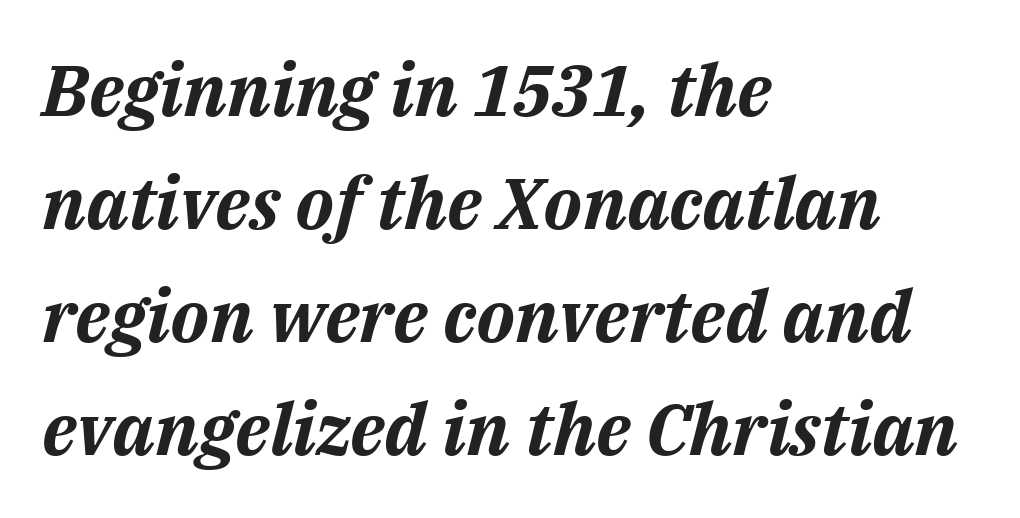
Left-aligned paragraph, ragged on the right. Underline: absent. What stands out about the letter spacing? Nothing — it is the standard amount. Varying glyph widths throughout — classic text-font behaviour.
